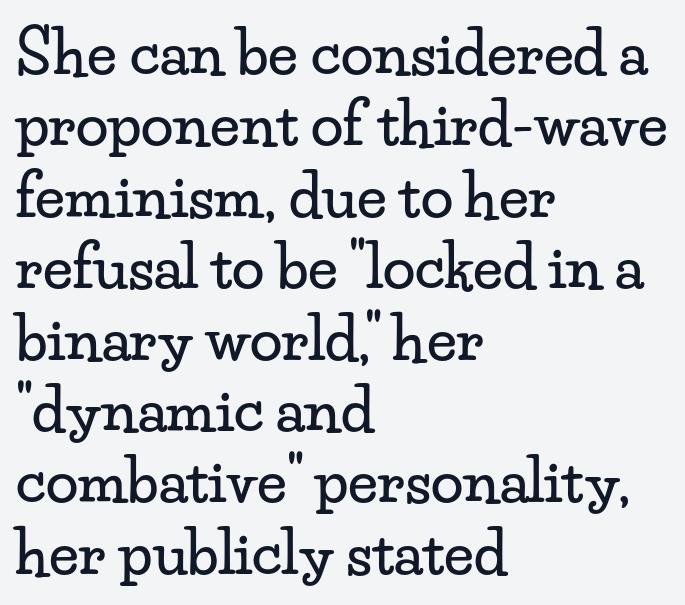
The image shows 59 px wide serif type, upright; set left-aligned, line spacing 1.21x, normal letter spacing, not underlined; low stroke contrast and a small x-height.
